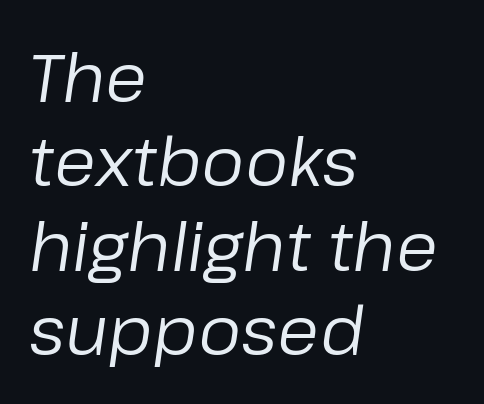
{"italic": "yes", "lean": "right", "slant_degrees": 8, "bold": "no", "weight": "regular", "width": "normal", "stroke_contrast": "low", "x_height": "medium", "monospaced": "no", "underline": "no", "align": "left", "line_spacing_ratio": 1.24, "letter_spacing": "normal", "letter_spacing_em": 0.0, "glyph_px": 68}
